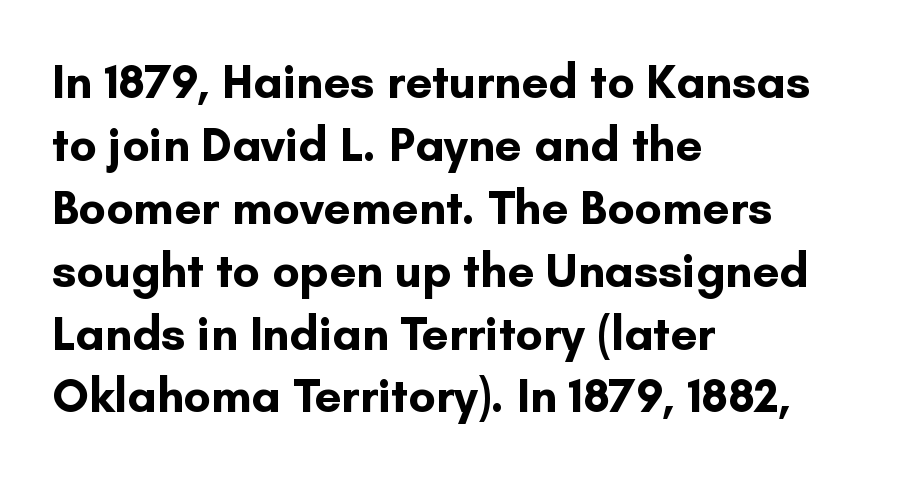
Stroke thickness is high; the sample reads as a true bold. The paragraph has a hard left edge and a soft right edge. Regular leading. A typesetter would call this proportional, since set widths differ per character.
